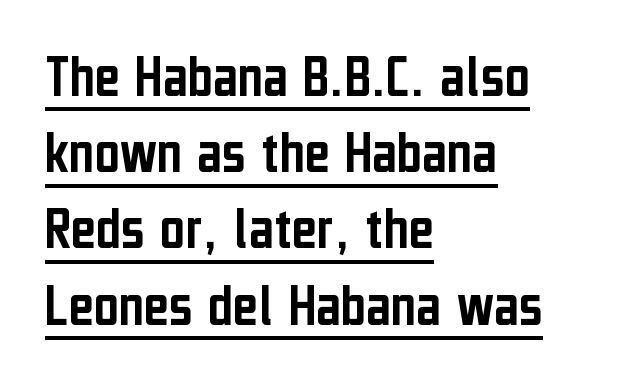
{"serif": "no", "italic": "no", "width": "condensed", "stroke_contrast": "low", "x_height": "medium", "monospaced": "no", "underline": "yes", "align": "left", "line_spacing": "normal", "line_spacing_ratio": 1.25, "letter_spacing": "normal", "letter_spacing_em": 0.0, "glyph_px": 61}
